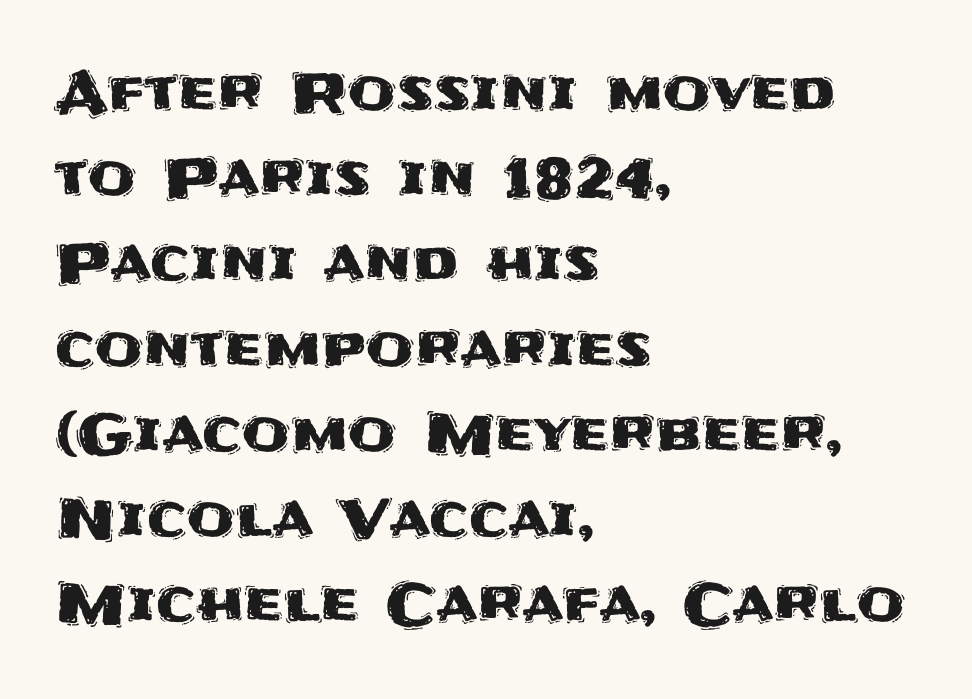
The image shows 55 px sans-serif type, upright; set left-aligned, normal line spacing (1.55x), normal letter spacing, not underlined; medium stroke contrast and a large x-height.
